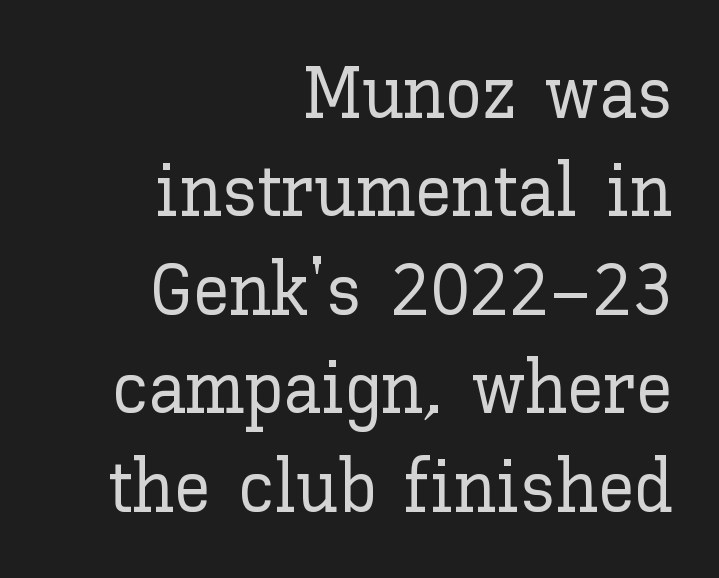
{"italic": "no", "width": "normal", "stroke_contrast": "low", "x_height": "medium", "monospaced": "no", "underline": "no", "align": "right", "line_spacing": "normal", "line_spacing_ratio": 1.33, "letter_spacing": "normal", "letter_spacing_em": 0.0, "glyph_px": 74}
